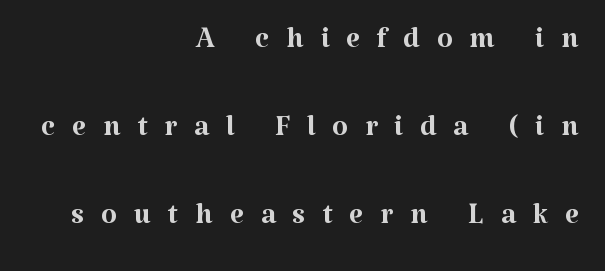
The image shows 41 px regular-weight serif type, upright; set right-aligned, loose line spacing (2.15x), unusually wide letter spacing (+0.41 em), not underlined; medium stroke contrast and a medium x-height.
